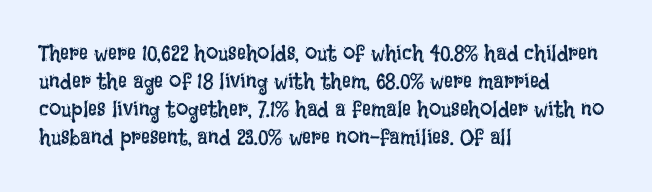
The image shows 22 px text type, upright; set left-aligned, normal line spacing (1.28x), normal letter spacing, not underlined.
